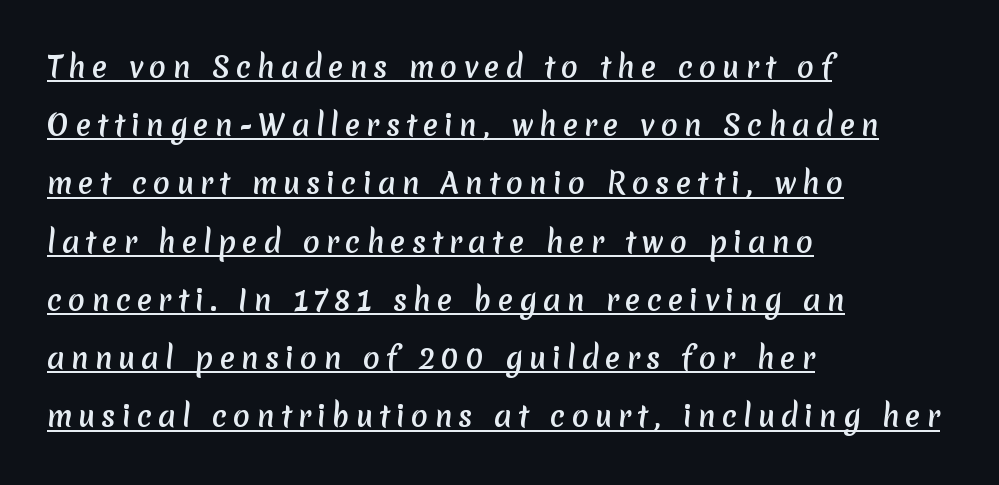
The image shows 28 px semibold sans-serif type; set left-aligned, loose line spacing (2.08x), unusually wide letter spacing (+0.22 em), underlined; low stroke contrast and a medium x-height.
